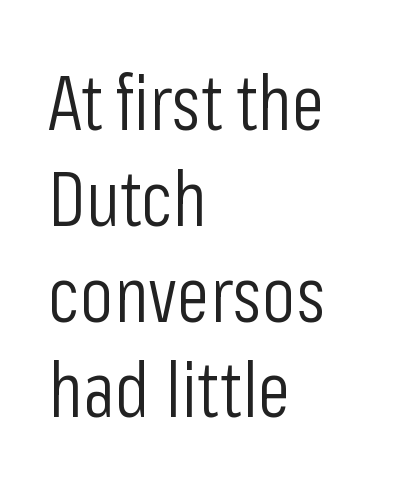
Q: Is the text bold? A: No.
Q: Is the text italic (slanted)? A: No, it is upright.
Q: Is the typeface a serif or a sans-serif typeface? A: Sans-serif.
Q: Is the text underlined? A: No.
Q: How is the paragraph aligned? A: Left-aligned.
Q: Is the spacing between letters normal or unusually wide? A: Normal.
Q: Is the spacing between lines tight, normal or loose? A: Normal.
Q: Width (condensed, normal, or wide)? A: Condensed.
Q: Stroke contrast? A: Low.
Q: x-height? A: Medium.
Q: Monospaced? A: No.
